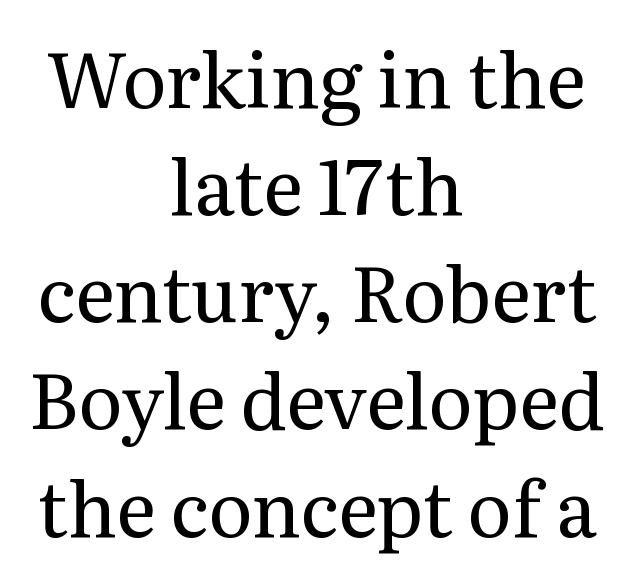
Q: Is the text bold? A: No.
Q: Is the text italic (slanted)? A: No, it is upright.
Q: Is the typeface a serif or a sans-serif typeface? A: Serif.
Q: Is the text underlined? A: No.
Q: How is the paragraph aligned? A: Centered.
Q: Is the spacing between letters normal or unusually wide? A: Normal.
Q: Is the spacing between lines tight, normal or loose? A: Normal.
Q: Width (condensed, normal, or wide)? A: Normal.
Q: Stroke contrast? A: Medium.
Q: x-height? A: Medium.
Q: Monospaced? A: No.
